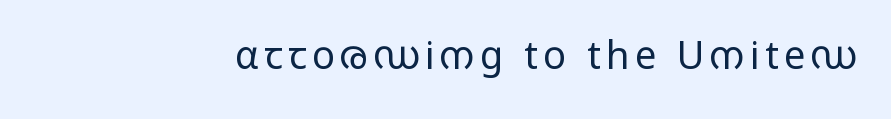
You could not count columns in this text — the font is proportionally spaced. The designer went with a sans here, leaving each stem footless. Any mark beneath the type? The region is blank. Stems here are at most as thick as an everyday book face. These lines were composed using upright roman letters.
